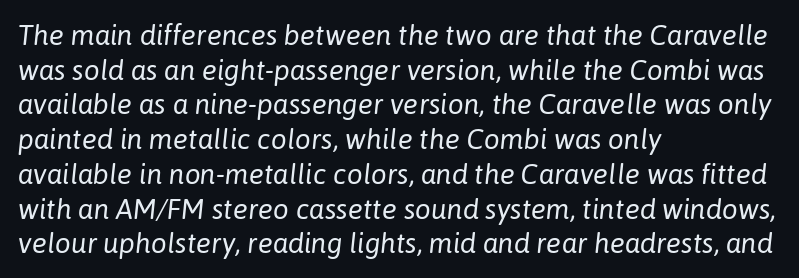
Q: Is the text bold? A: No.
Q: Is the text italic (slanted)? A: Yes, it leans right by about 6 degrees.
Q: Is the text underlined? A: No.
Q: How is the paragraph aligned? A: Left-aligned.
Q: Is the spacing between letters normal or unusually wide? A: Normal.
Q: Width (condensed, normal, or wide)? A: Normal.
Q: Stroke contrast? A: Low.
Q: x-height? A: Medium.
Q: Monospaced? A: No.
